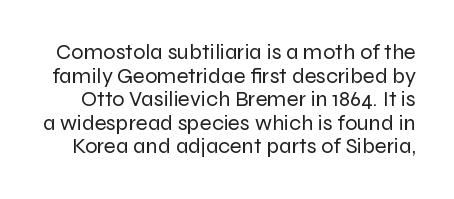
The image shows 22 px text type, upright; set tight line spacing (1.07x), normal letter spacing, not underlined.
